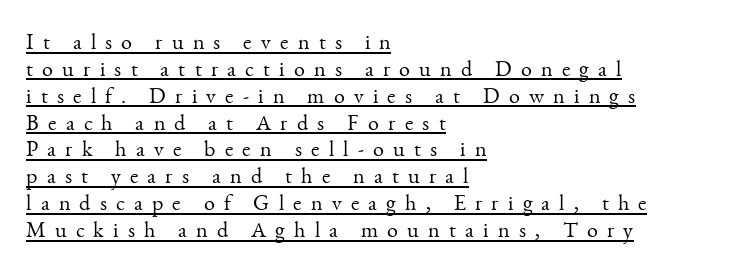
The image shows 22 px text type, upright; set left-aligned, line spacing 1.22x, unusually wide letter spacing (+0.42 em), underlined.
